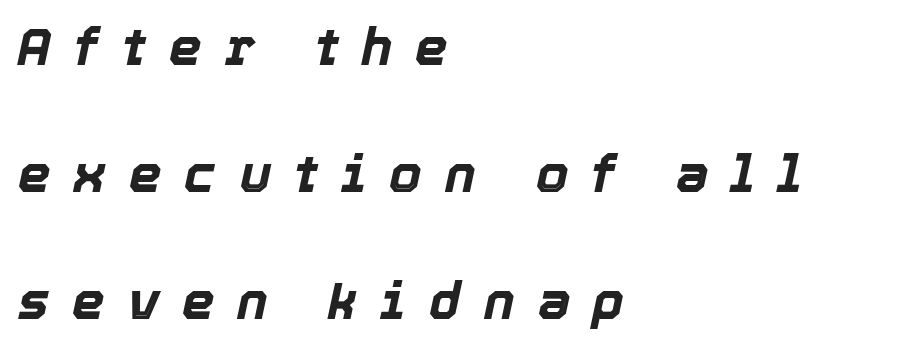
{"italic": "yes", "lean": "right", "slant_degrees": 12, "bold": "yes", "weight": "bold", "width": "normal", "x_height": "medium", "monospaced": "no", "underline": "no", "align": "left", "line_spacing": "loose", "line_spacing_ratio": 2.44, "letter_spacing": "wide", "letter_spacing_em": 0.44, "glyph_px": 52}
